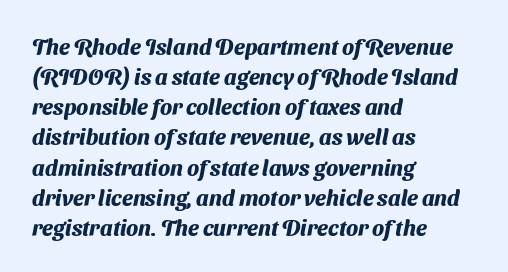
This rendering uses left alignment, leaving the right contour irregular. These words are printed bold, with thick strokes throughout. Honestly, there is no underline to notice here at all. Spacing between characters is what you'd get straight out of the box. Normally led — the rows are evenly, conventionally spaced.
